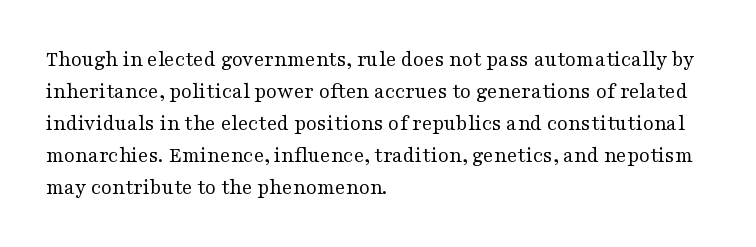
The image shows 22 px text type, upright; set left-aligned, normal line spacing (1.45x), normal letter spacing, not underlined.
